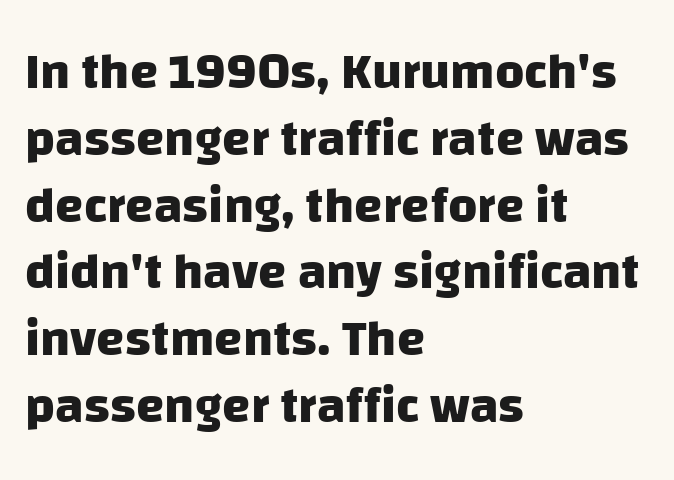
The image shows 51 px heavy sans-serif type; set left-aligned, normal line spacing (1.31x), normal letter spacing, not underlined; low stroke contrast and a large x-height.
